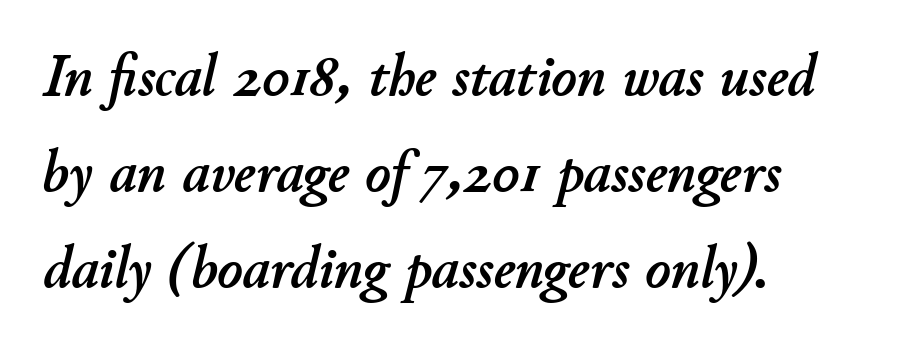
{"italic": "yes", "lean": "right", "slant_degrees": 11, "width": "normal", "stroke_contrast": "low", "x_height": "small", "monospaced": "no", "underline": "no", "align": "left", "line_spacing": "normal", "line_spacing_ratio": 1.6, "letter_spacing": "normal", "letter_spacing_em": 0.0, "glyph_px": 60}
